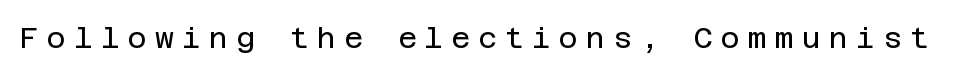
The image shows 29 px regular-weight sans-serif type, upright; set unusually wide letter spacing (+0.28 em), not underlined; low stroke contrast and a large x-height.
